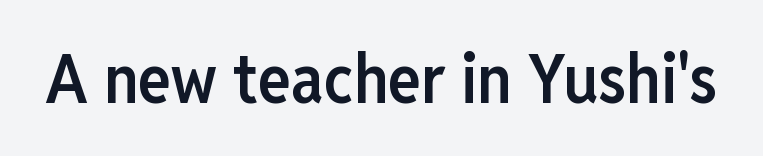
Q: Is the text bold? A: Semi-bold.
Q: Is the text italic (slanted)? A: No, it is upright.
Q: Is the typeface a serif or a sans-serif typeface? A: Sans-serif.
Q: Is the text underlined? A: No.
Q: Is the spacing between letters normal or unusually wide? A: Normal.
Q: Width (condensed, normal, or wide)? A: Condensed.
Q: Stroke contrast? A: Low.
Q: x-height? A: Medium.
Q: Monospaced? A: No.
